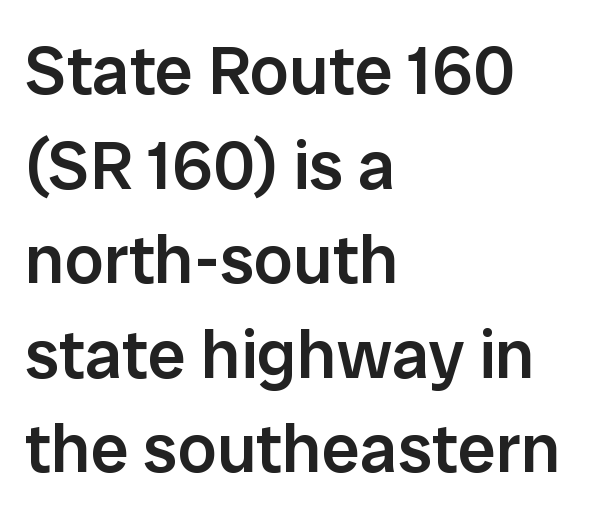
{"serif": "no", "italic": "no", "bold": "semi", "weight": "semibold", "width": "normal", "stroke_contrast": "low", "x_height": "medium", "monospaced": "no", "underline": "no", "align": "left", "line_spacing": "normal", "line_spacing_ratio": 1.37, "letter_spacing": "normal", "letter_spacing_em": 0.0, "glyph_px": 69}
